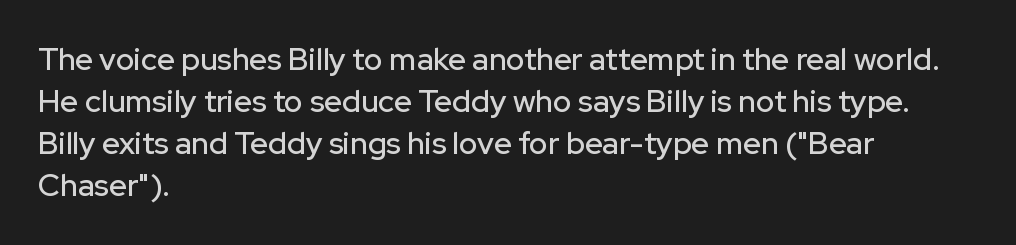
Tracking value appears to be zero — textbook default spacing. Honestly, there is no underline to notice here at all. Do the characters align in a grid? No, the font is proportional. All the whitespace from short lines collects on the right.
